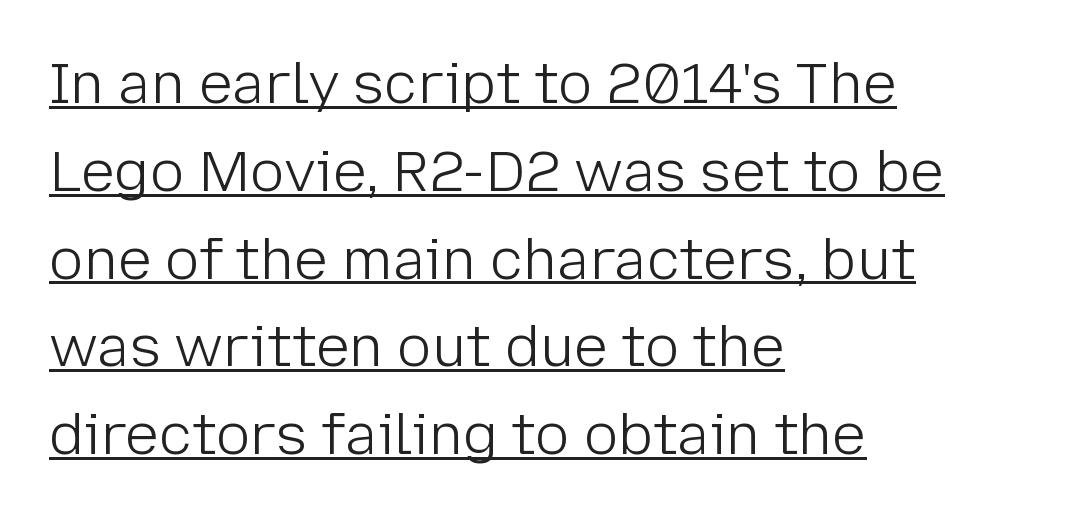
Q: Is the text bold? A: No.
Q: Is the text italic (slanted)? A: No, it is upright.
Q: Is the typeface a serif or a sans-serif typeface? A: Sans-serif.
Q: Is the text underlined? A: Yes.
Q: How is the paragraph aligned? A: Left-aligned.
Q: Is the spacing between letters normal or unusually wide? A: Normal.
Q: Is the spacing between lines tight, normal or loose? A: Normal.
Q: Width (condensed, normal, or wide)? A: Normal.
Q: Stroke contrast? A: Low.
Q: x-height? A: Medium.
Q: Monospaced? A: No.
